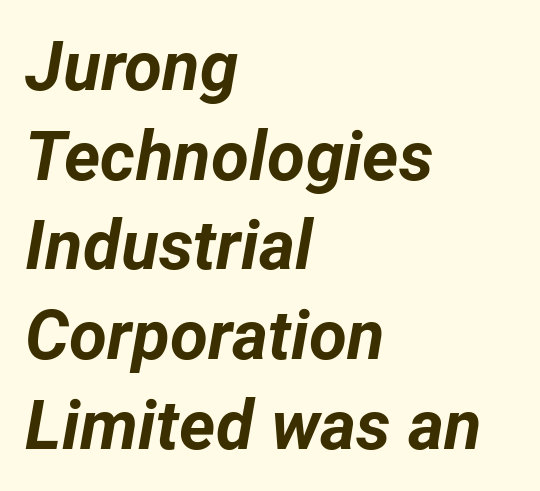
Q: Is the text bold? A: Yes.
Q: Is the text italic (slanted)? A: Yes, it leans right by about 12 degrees.
Q: Is the text underlined? A: No.
Q: How is the paragraph aligned? A: Left-aligned.
Q: Is the spacing between letters normal or unusually wide? A: Normal.
Q: Is the spacing between lines tight, normal or loose? A: Normal.
Q: Width (condensed, normal, or wide)? A: Normal.
Q: Stroke contrast? A: Low.
Q: x-height? A: Medium.
Q: Monospaced? A: No.
